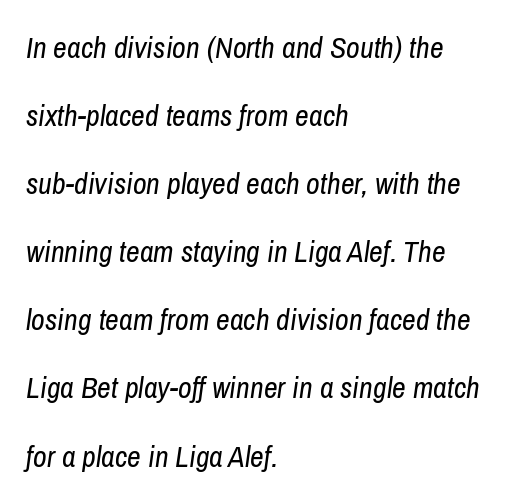
The image shows 30 px regular-weight, condensed type, italic (leaning right); set left-aligned, loose line spacing (2.27x), normal letter spacing, not underlined; low stroke contrast and a medium x-height.
